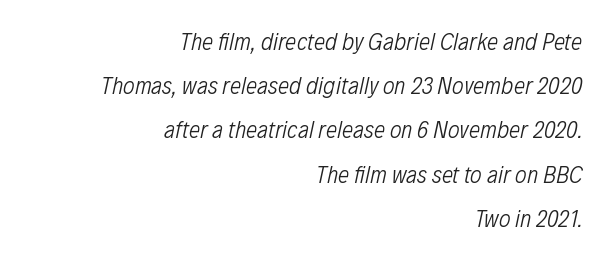
Q: Is the text bold? A: No.
Q: Is the text italic (slanted)? A: Yes, it leans right by about 12 degrees.
Q: Is the text underlined? A: No.
Q: How is the paragraph aligned? A: Right-aligned.
Q: Is the spacing between letters normal or unusually wide? A: Normal.
